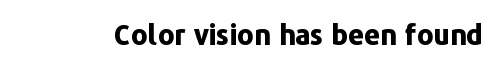
Q: Is the text bold? A: Yes.
Q: Is the text italic (slanted)? A: No, it is upright.
Q: Is the typeface a serif or a sans-serif typeface? A: Sans-serif.
Q: Is the text underlined? A: No.
Q: Is the spacing between letters normal or unusually wide? A: Normal.
Q: Width (condensed, normal, or wide)? A: Normal.
Q: Stroke contrast? A: Low.
Q: x-height? A: Medium.
Q: Monospaced? A: No.
